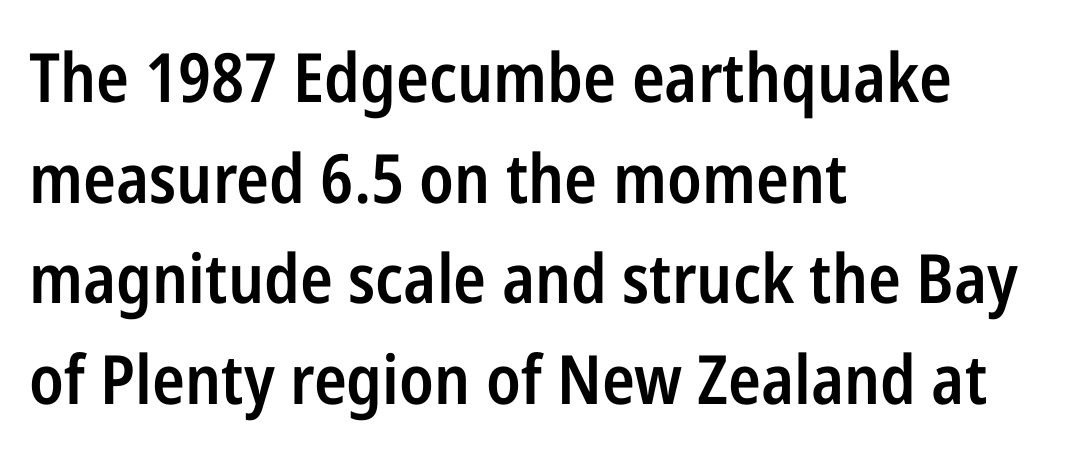
{"serif": "no", "italic": "no", "bold": "semi", "weight": "semibold", "width": "condensed", "stroke_contrast": "low", "x_height": "medium", "monospaced": "no", "underline": "no", "align": "left", "line_spacing": "normal", "line_spacing_ratio": 1.48, "letter_spacing": "normal", "letter_spacing_em": 0.0, "glyph_px": 68}
